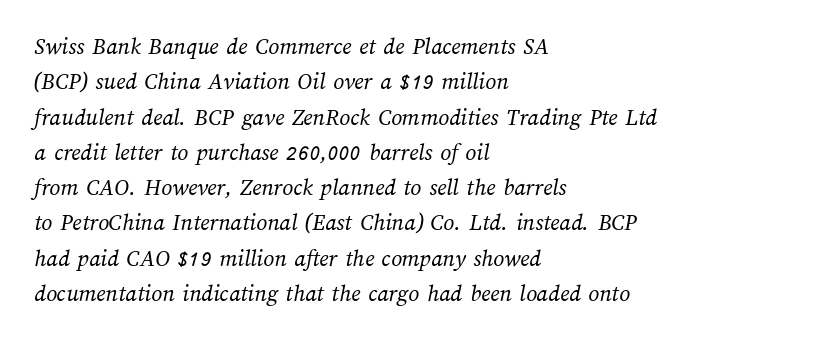
Decoration check: the copy has no underline. Words appear dense and cohesive because spacing is normal. Evenly set lines give the paragraph a standard silhouette. Is the block centered? No — it sits flush against the left margin.
